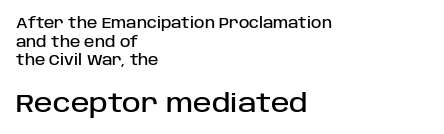
Q: Is the text italic (slanted)? A: No, it is upright.
Q: Is the text underlined? A: No.
Q: How is the paragraph aligned? A: Left-aligned.
Q: Is the spacing between letters normal or unusually wide? A: Normal.
Q: Is the spacing between lines tight, normal or loose? A: Normal.
Q: Which block of text is set in a larger size, the first (top) or the second (bottom)? A: The second (bottom) one.
